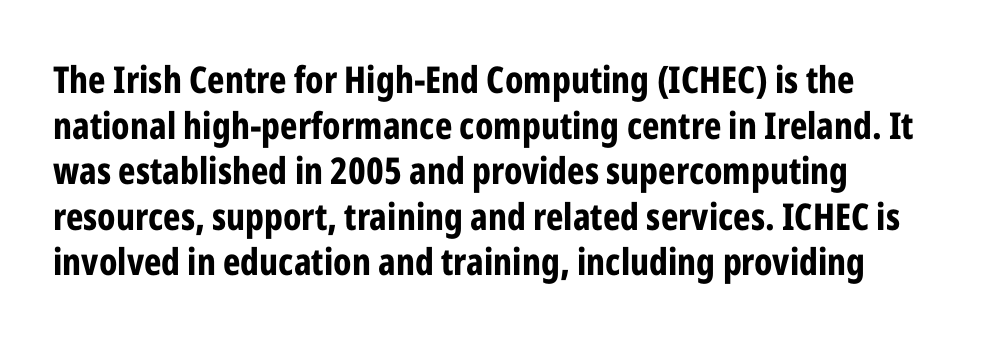
Has an underline been added? It has not. The specimen reads as upright at a glance. Notice how the passage keeps a crisp vertical edge on the left only. The strokes are fattened all the way to bold.
